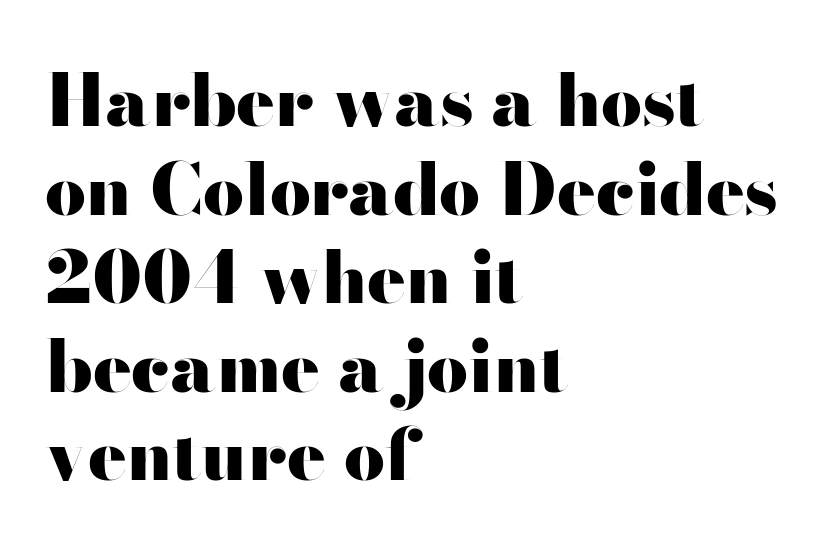
The ragged edge is on the right, which tells us the setting is flush left. Unmarked baselines from the first word to the last. The typography opts for an upright posture over an oblique one. Is this a fixed-width face? No — the glyphs have proportional, varying widths.
